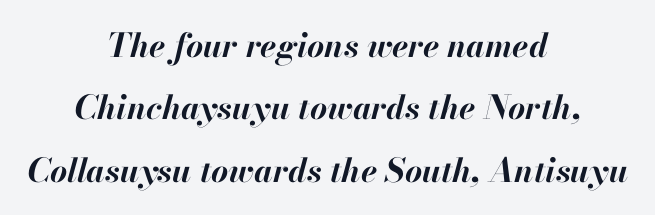
The typesetting leans heavy: a genuine bold. If you folded the block vertically in half, each line would mirror itself in length. Spacing between characters is what you'd get straight out of the box. The letters are slanted; this is an italic face. A clean baseline with only descenders dipping below it. Each letter keeps its own natural width here, so spacing adapts to shape.
